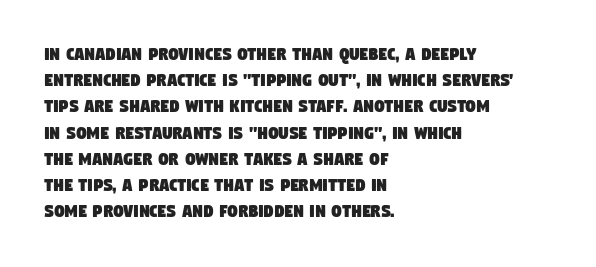
Interline gaps are of average width in this sample. Students, note that the glyphs here touch the page at normal intervals. The lines are quadded left. A clean baseline with only descenders dipping below it.
